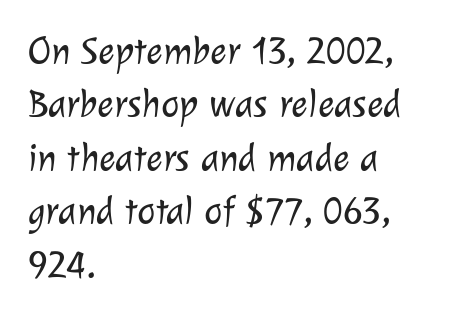
Nobody drew a line under any word here. What kind of face is this? One without serifs — a sans. Look at the tracking — it's just the regular setting, nothing added. The letters advance in unequal steps, a hallmark of proportional type. Leading: standard. Vertical stems look standard width or narrower in stroke.
